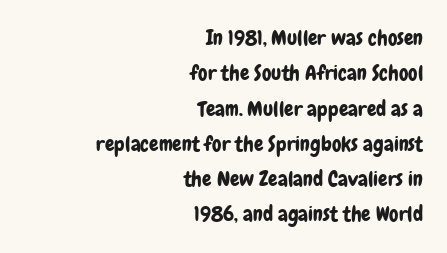
Style check: upright. A clean baseline with only descenders dipping below it. Caption: standard tracking, unaltered. This sample is right-justified, so line beginnings fall wherever the words allow. Interline gaps are of average width in this sample.
